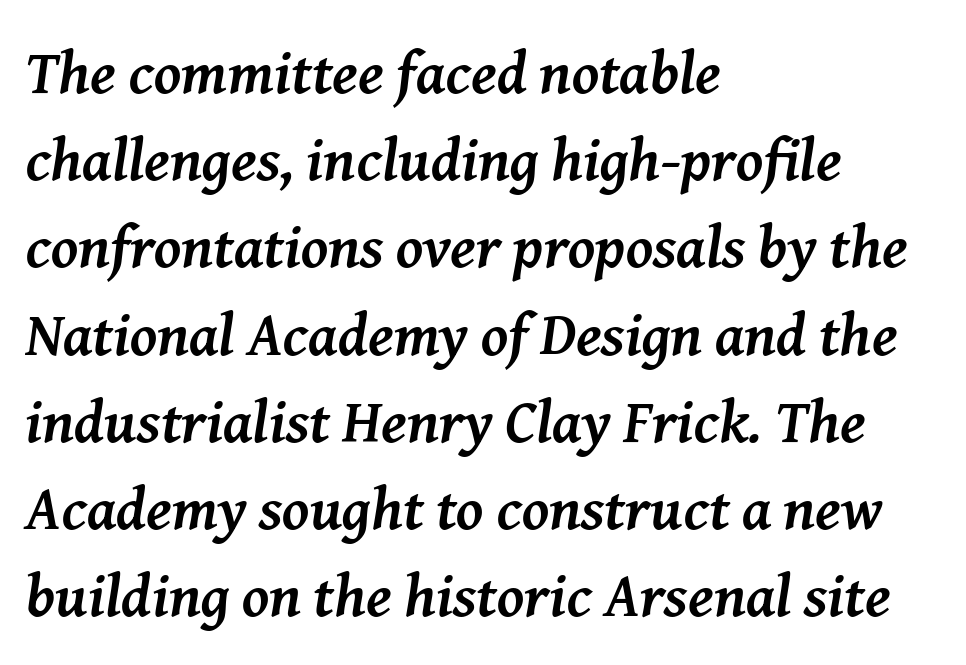
{"serif": "yes", "italic": "yes", "lean": "right", "slant_degrees": 8, "bold": "yes", "weight": "semibold", "width": "normal", "stroke_contrast": "medium", "x_height": "medium", "monospaced": "no", "underline": "no", "align": "left", "line_spacing": "normal", "line_spacing_ratio": 1.43, "letter_spacing": "normal", "letter_spacing_em": 0.0, "glyph_px": 61}
